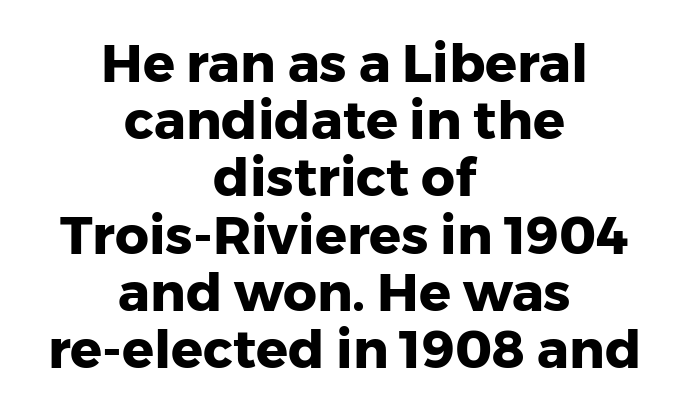
The font's upright variant was chosen for this text. Notice how descenders almost collide with the ascenders below — that's tight leading. Nobody drew a line under any word here. A sans-serif font was chosen for this passage. A centered setting, common on invitations and titles, is used for this passage. Heavy-handed strokes throughout: this text is bold.
